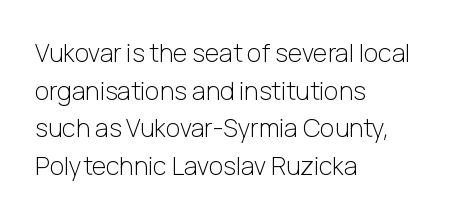
The face used here is rendered with its standard letterfit. Just letters on the line, the space beneath them empty. Caption: face not bold, strokes unweighted. Line spacing here is normal.
